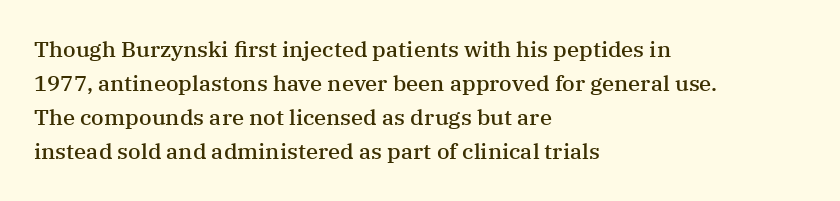
Q: Is the text bold? A: Semi-bold.
Q: Is the text italic (slanted)? A: No, it is upright.
Q: Is the text underlined? A: No.
Q: How is the paragraph aligned? A: Left-aligned.
Q: Is the spacing between letters normal or unusually wide? A: Normal.
Q: Is the spacing between lines tight, normal or loose? A: Normal.
